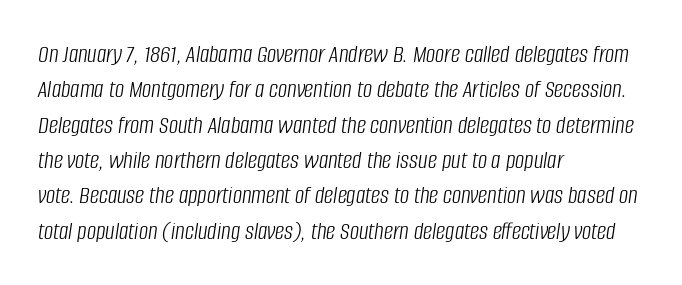
Emphasis-style slanted type is in use. Spacing between characters is what you'd get straight out of the box. Stems here are at most as thick as an everyday book face. Normally led — the rows are evenly, conventionally spaced. Leftover space on each line is placed entirely after the last word. No word sits above an underline.
